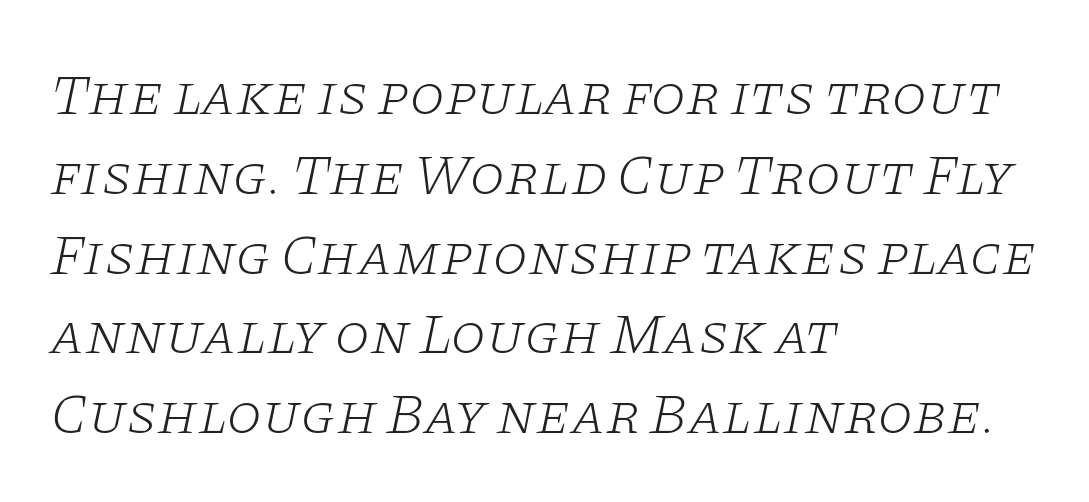
Any mark beneath the type? The region is blank. Note: serifs present on the glyphs. Line beginnings align vertically; line endings do not. The passage shown has conventional tracking throughout. Normally led — the rows are evenly, conventionally spaced. The weight would be labelled regular, book, light, or lighter still.
